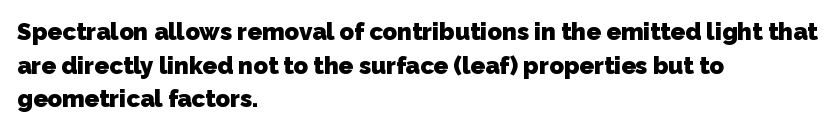
The image shows 24 px bold type; set left-aligned, normal line spacing (1.4x), normal letter spacing, not underlined.
